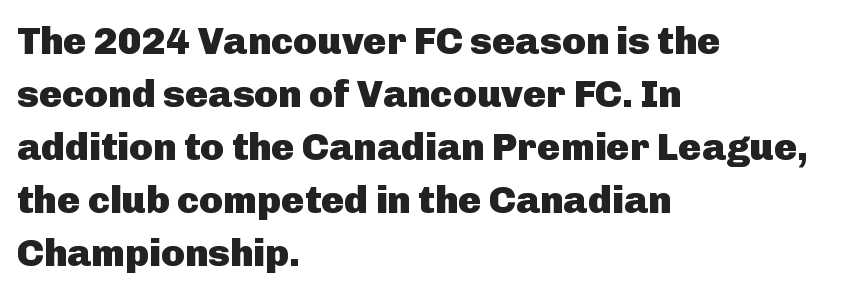
{"serif": "no", "italic": "no", "bold": "yes", "weight": "heavy", "width": "normal", "stroke_contrast": "low", "x_height": "medium", "monospaced": "no", "underline": "no", "align": "left", "line_spacing": "normal", "line_spacing_ratio": 1.36, "letter_spacing": "normal", "letter_spacing_em": 0.0, "glyph_px": 39}
